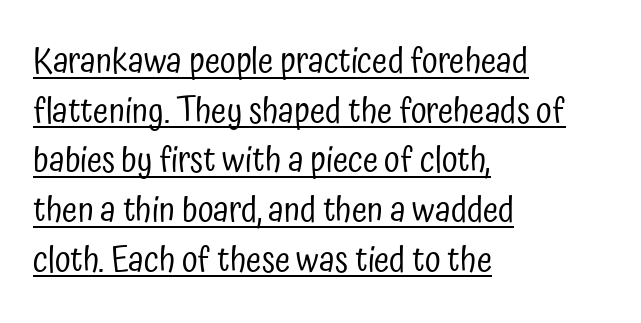
The image shows 35 px regular-weight, condensed sans-serif type, upright; set left-aligned, normal line spacing (1.42x), normal letter spacing, underlined; low stroke contrast and a medium x-height.
